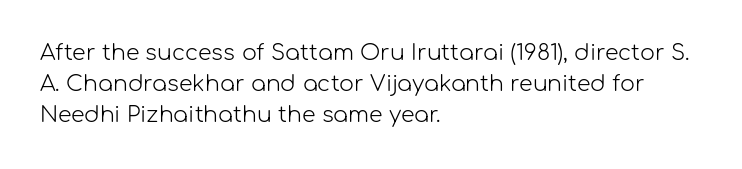
{"italic": "no", "bold": "no", "underline": "no", "align": "left", "line_spacing": "normal", "line_spacing_ratio": 1.41, "letter_spacing": "normal", "letter_spacing_em": 0.0, "glyph_px": 22}
